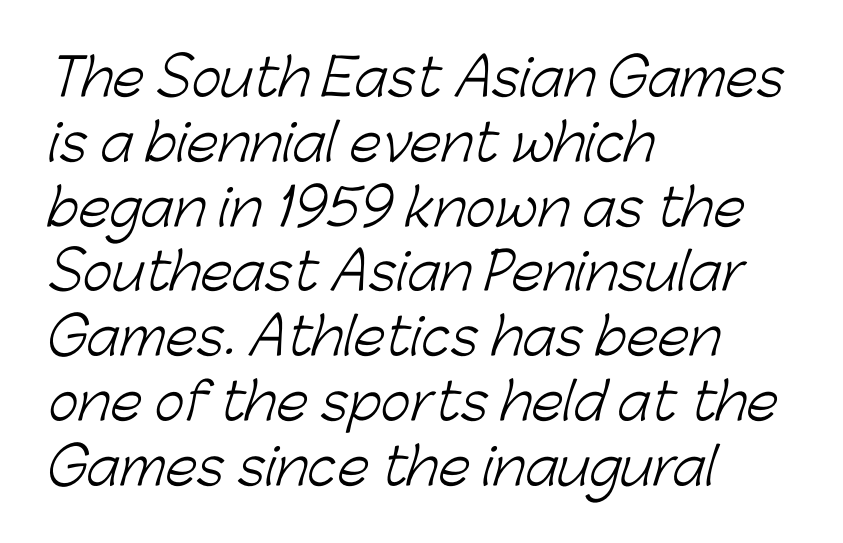
Decoration check: the copy has no underline. The font family rendered here belongs to the sans-serif group. The cut favours lightness, reaching ordinary text weight at its darkest. How would I describe the line gaps? Plain and ordinary. Varying glyph widths throughout — classic text-font behaviour.
